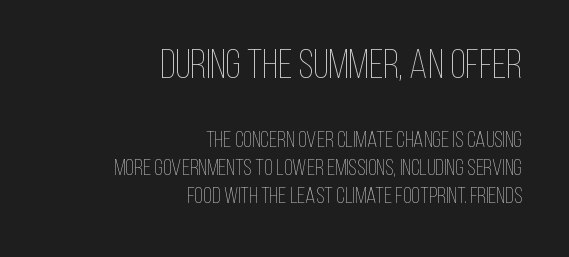
Q: Is the text bold? A: No.
Q: Is the text italic (slanted)? A: No, it is upright.
Q: Is the text underlined? A: No.
Q: How is the paragraph aligned? A: Right-aligned.
Q: Is the spacing between letters normal or unusually wide? A: Normal.
Q: Which block of text is set in a larger size, the first (top) or the second (bottom)? A: The first (top) one.
Q: Width (condensed, normal, or wide)? A: Condensed.
Q: Stroke contrast? A: Low.
Q: x-height? A: Large.
Q: Monospaced? A: No.
